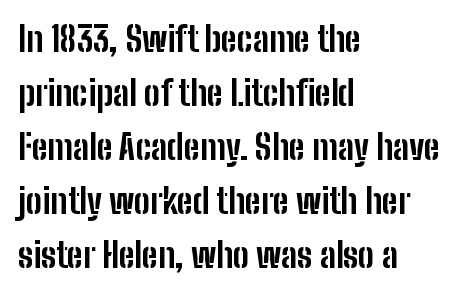
{"serif": "no", "italic": "no", "bold": "yes", "weight": "bold", "width": "condensed", "stroke_contrast": "low", "x_height": "medium", "monospaced": "no", "underline": "no", "align": "left", "line_spacing": "normal", "line_spacing_ratio": 1.59, "letter_spacing": "normal", "letter_spacing_em": 0.0, "glyph_px": 34}
